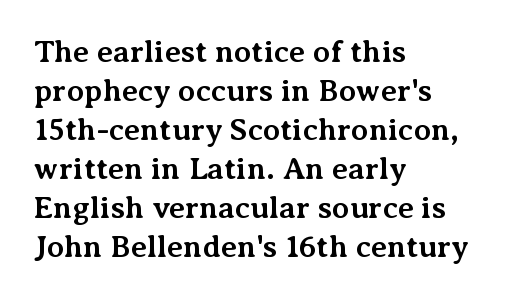
The strip under each line holds only bare page. Is there much room between lines? A standard amount, neither cramped nor airy. The letters advance in unequal steps, a hallmark of proportional type. This is roman type, the default non-slanted kind. A full-strength bold gives these letters their thick strokes. Short note: letters normally spaced.
